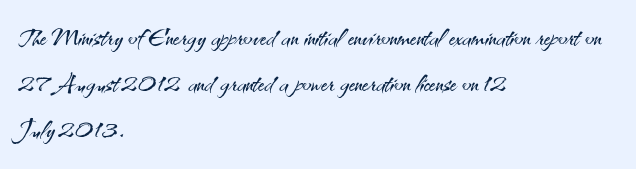
The specimen omits any rule beneath the text block's lines. No heavy texture on the line: the type isn't bold. Glyph-to-glyph distance matches everyday printed text. The vertical gap from one line to the next is medium. The rendering uses natural spacing where letterforms have individual widths.
